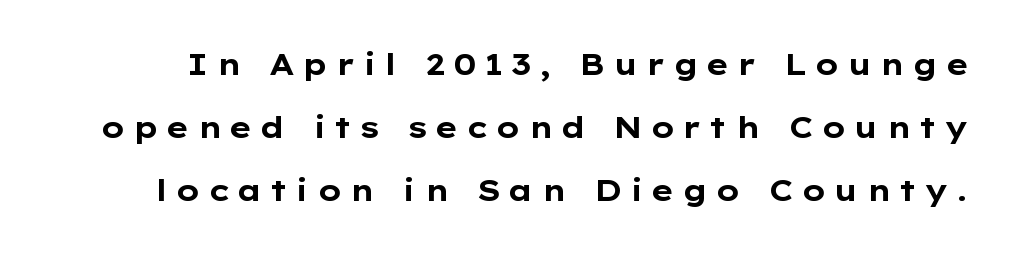
Look at the tracking — it's clearly loosened, letters drifting apart. The strokes are fattened all the way to bold. Is this a fixed-width face? No — the glyphs have proportional, varying widths. Designer's note — italics off, roman on.
